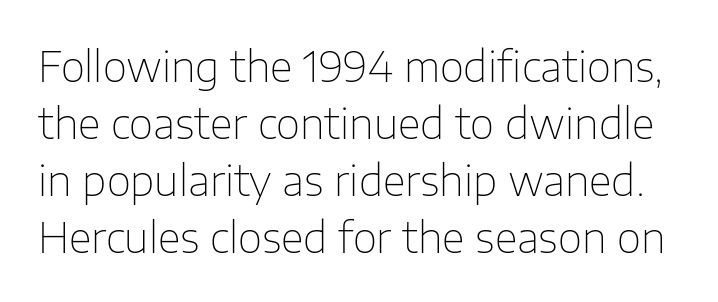
Q: Is the text bold? A: No.
Q: Is the text italic (slanted)? A: No, it is upright.
Q: Is the typeface a serif or a sans-serif typeface? A: Sans-serif.
Q: Is the text underlined? A: No.
Q: Is the spacing between letters normal or unusually wide? A: Normal.
Q: Is the spacing between lines tight, normal or loose? A: Normal.
Q: Width (condensed, normal, or wide)? A: Normal.
Q: Stroke contrast? A: Low.
Q: x-height? A: Medium.
Q: Monospaced? A: No.
